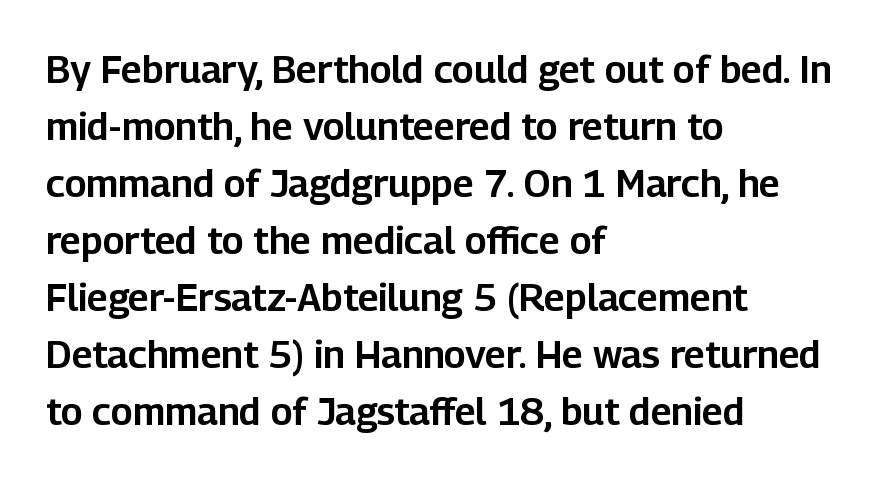
The image shows 38 px sans-serif type, upright; set left-aligned, normal line spacing (1.5x), normal letter spacing, not underlined; low stroke contrast and a medium x-height.
